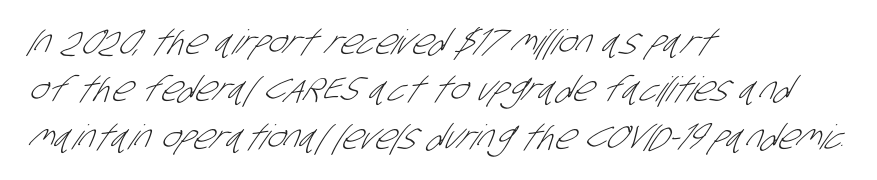
The image shows 34 px light, condensed sans-serif type; set left-aligned, normal line spacing (1.39x), normal letter spacing, not underlined; low stroke contrast and a large x-height.
